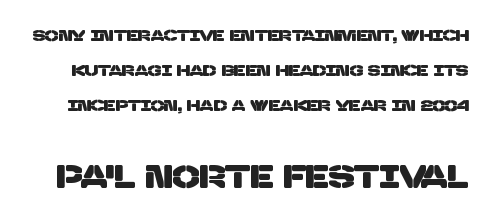
Q: Is the typeface a serif or a sans-serif typeface? A: Sans-serif.
Q: Is the text underlined? A: No.
Q: Is the spacing between letters normal or unusually wide? A: Normal.
Q: Is the spacing between lines tight, normal or loose? A: Loose.
Q: Which block of text is set in a larger size, the first (top) or the second (bottom)? A: The second (bottom) one.
Q: Width (condensed, normal, or wide)? A: Normal.
Q: Stroke contrast? A: Low.
Q: x-height? A: Large.
Q: Monospaced? A: No.
